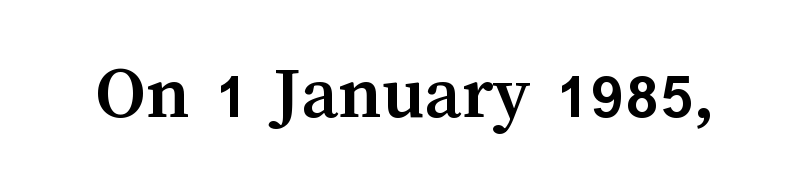
Q: Is the text bold? A: Yes.
Q: Is the text italic (slanted)? A: No, it is upright.
Q: Is the text underlined? A: No.
Q: Is the spacing between letters normal or unusually wide? A: Normal.
Q: Width (condensed, normal, or wide)? A: Normal.
Q: Stroke contrast? A: Medium.
Q: x-height? A: Medium.
Q: Monospaced? A: No.
